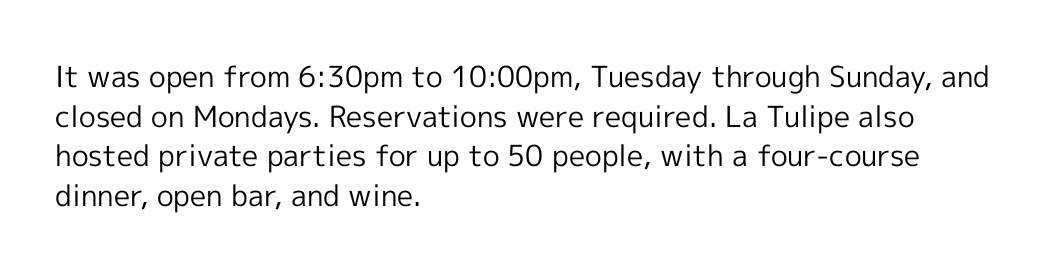
Q: Is the text bold? A: No.
Q: Is the text italic (slanted)? A: No, it is upright.
Q: Is the typeface a serif or a sans-serif typeface? A: Sans-serif.
Q: Is the text underlined? A: No.
Q: How is the paragraph aligned? A: Left-aligned.
Q: Is the spacing between letters normal or unusually wide? A: Normal.
Q: Is the spacing between lines tight, normal or loose? A: Normal.
Q: Width (condensed, normal, or wide)? A: Normal.
Q: x-height? A: Medium.
Q: Monospaced? A: No.
